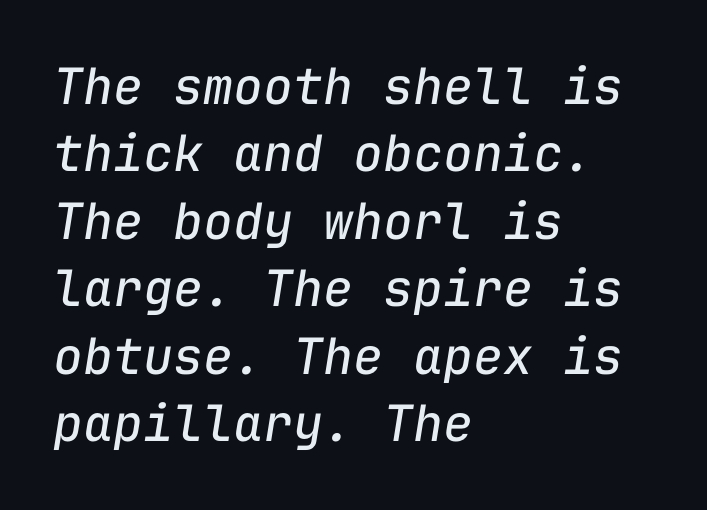
Typeset ragged right — the left edge is the straight one. Monospaced: the letters line up in strict vertical columns. If you measured baseline to baseline, you'd find a middling distance. Stroke mass is kept to a normal reading level or below. These lines keep a tight, regular rhythm from letter to letter. Descenders hang freely into open space.
